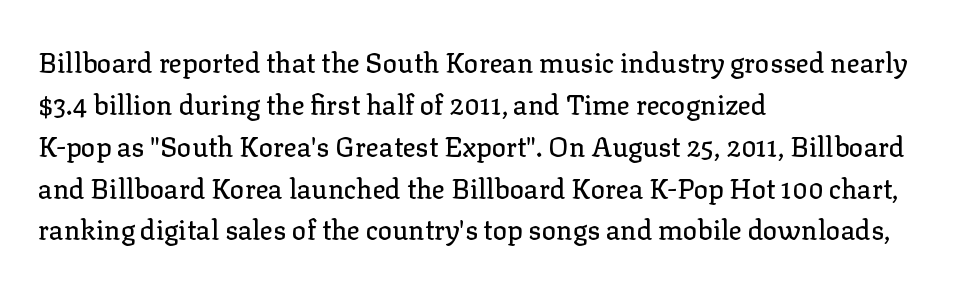
Decoration check: the copy has no underline. You can tell it's not italic because the verticals are truly vertical. Is the letter spacing exaggerated? No — it looks like the ordinary default. A classic flush-left, rag-right setting is used for this passage. Baseline-to-baseline distance is the conventional proportion of letter height.
